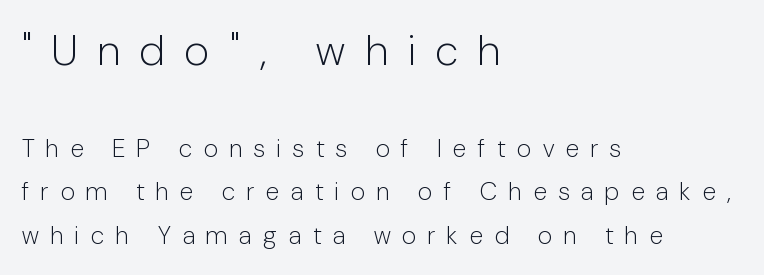
{"serif": "no", "italic": "no", "bold": "no", "weight": "light", "width": "condensed", "stroke_contrast": "low", "x_height": "medium", "monospaced": "no", "underline": "no", "align": "left", "line_spacing_ratio": 1.75, "letter_spacing": "wide", "letter_spacing_em": 0.48, "larger_block": "first", "size_ratio": 1.72, "glyph_px": 43}
